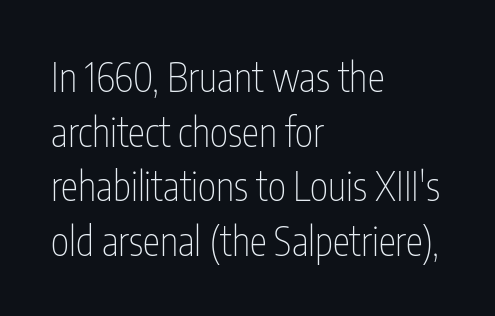
{"serif": "no", "italic": "no", "bold": "no", "weight": "thin", "width": "condensed", "stroke_contrast": "low", "x_height": "medium", "monospaced": "no", "underline": "no", "align": "left", "line_spacing": "normal", "line_spacing_ratio": 1.4, "letter_spacing": "normal", "letter_spacing_em": 0.0, "glyph_px": 39}
